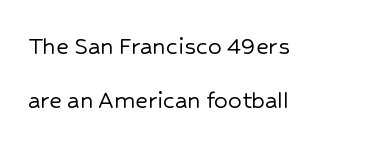
The image shows 27 px text type, upright; set left-aligned, loose line spacing (2.01x), normal letter spacing, not underlined.
